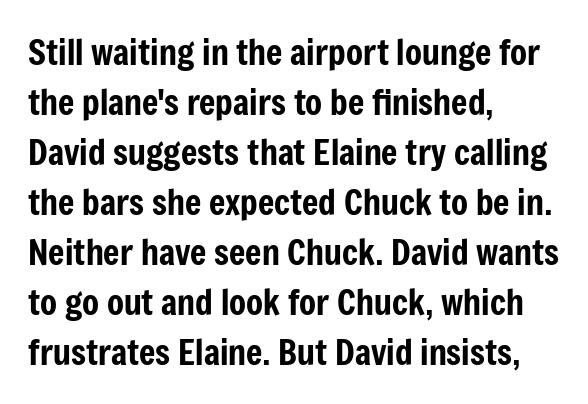
{"serif": "no", "italic": "no", "width": "condensed", "stroke_contrast": "low", "x_height": "medium", "monospaced": "no", "underline": "no", "align": "left", "line_spacing": "normal", "line_spacing_ratio": 1.43, "letter_spacing": "normal", "letter_spacing_em": 0.0, "glyph_px": 35}
